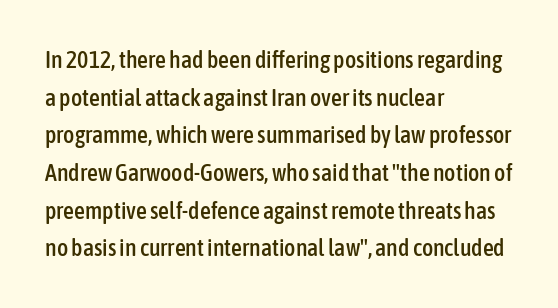
Q: Is the text italic (slanted)? A: No, it is upright.
Q: Is the text underlined? A: No.
Q: How is the paragraph aligned? A: Left-aligned.
Q: Is the spacing between letters normal or unusually wide? A: Normal.
Q: Is the spacing between lines tight, normal or loose? A: Normal.
